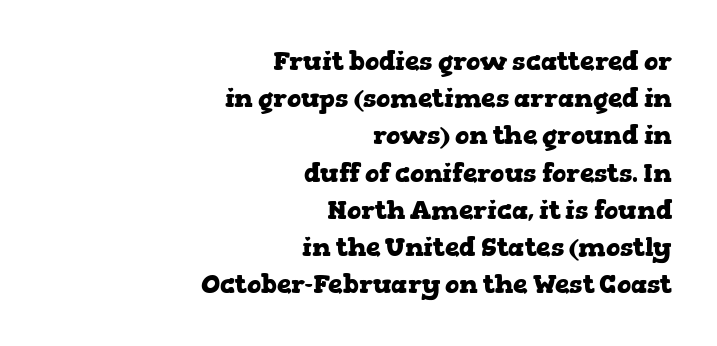
The image shows 26 px bold type, upright; set right-aligned, normal line spacing (1.43x), normal letter spacing, not underlined.
